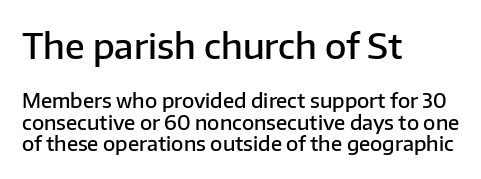
The image shows 35 px semibold sans-serif type, upright; set left-aligned, tight line spacing (1.07x), normal letter spacing, not underlined; the first (top) block is 1.75x larger; low stroke contrast and a medium x-height.
